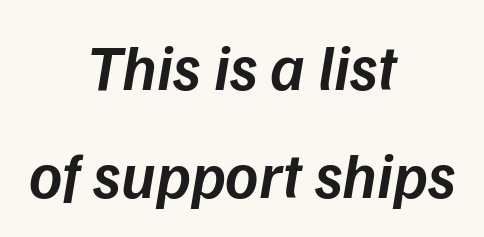
Q: Is the text bold? A: Semi-bold.
Q: Is the text italic (slanted)? A: Yes, it leans right by about 9 degrees.
Q: Is the text underlined? A: No.
Q: How is the paragraph aligned? A: Centered.
Q: Is the spacing between letters normal or unusually wide? A: Normal.
Q: Is the spacing between lines tight, normal or loose? A: Normal.
Q: Width (condensed, normal, or wide)? A: Normal.
Q: Stroke contrast? A: Low.
Q: x-height? A: Medium.
Q: Monospaced? A: No.
